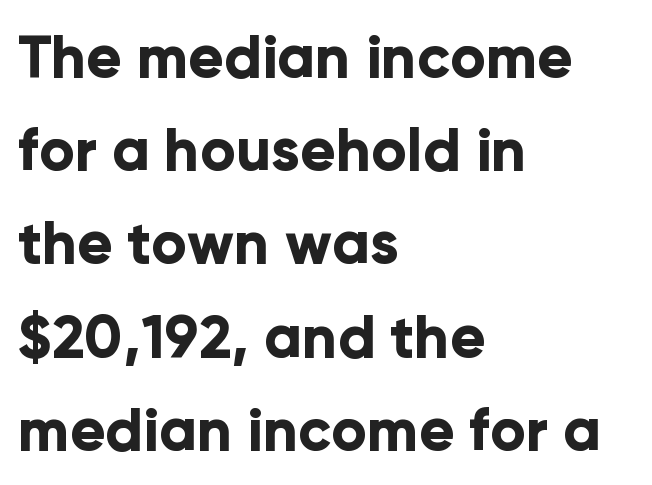
Each letter keeps its own natural width here, so spacing adapts to shape. Inter-character spacing is left at the font's built-in metrics. You'd pick this weight for a headline — it's a proper bold. Horizontal alignment here is leftward, the default for most running prose. Students, observe: this is what conventionally led text looks like. Note: no serifs on the glyphs.
